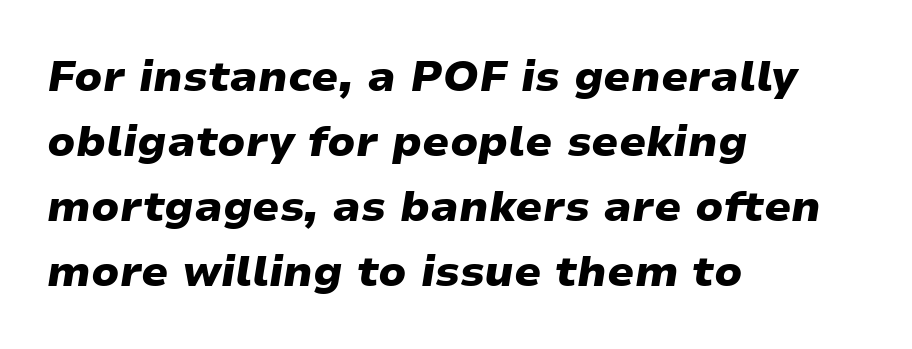
The image shows 43 px heavy, wide type, italic (leaning right); set left-aligned, normal line spacing (1.51x), normal letter spacing, not underlined; low stroke contrast and a medium x-height.
